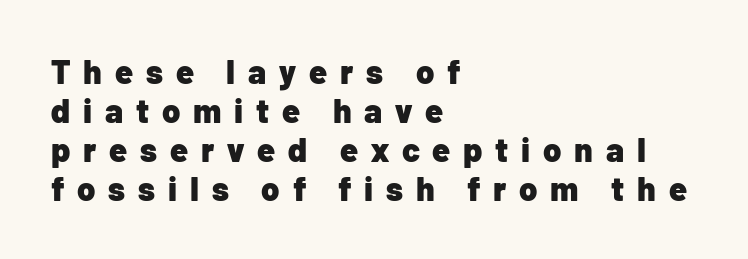
Q: Is the text bold? A: Yes.
Q: Is the text italic (slanted)? A: No, it is upright.
Q: Is the typeface a serif or a sans-serif typeface? A: Sans-serif.
Q: Is the text underlined? A: No.
Q: How is the paragraph aligned? A: Left-aligned.
Q: Is the spacing between letters normal or unusually wide? A: Unusually wide.
Q: Width (condensed, normal, or wide)? A: Normal.
Q: Stroke contrast? A: Low.
Q: x-height? A: Medium.
Q: Monospaced? A: No.
